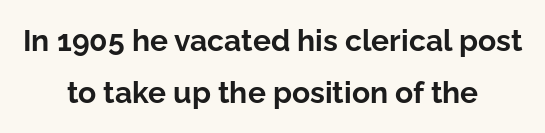
The image shows 30 px bold sans-serif type, upright; set centered, line spacing 1.73x, normal letter spacing, not underlined; low stroke contrast and a medium x-height.
